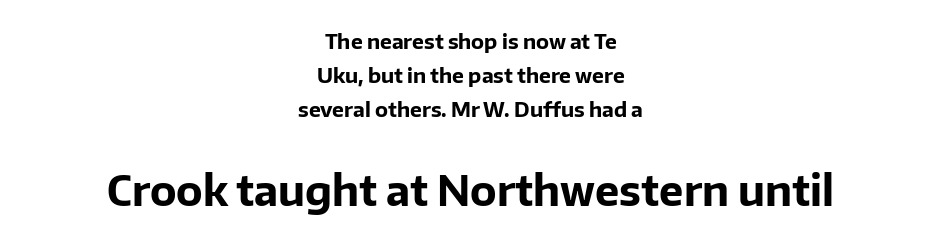
{"serif": "no", "italic": "no", "bold": "yes", "weight": "bold", "width": "normal", "stroke_contrast": "low", "x_height": "medium", "monospaced": "no", "underline": "no", "align": "center", "line_spacing": "normal", "line_spacing_ratio": 1.7, "letter_spacing": "normal", "letter_spacing_em": 0.0, "larger_block": "second", "size_ratio": 2.05, "glyph_px": 41}
